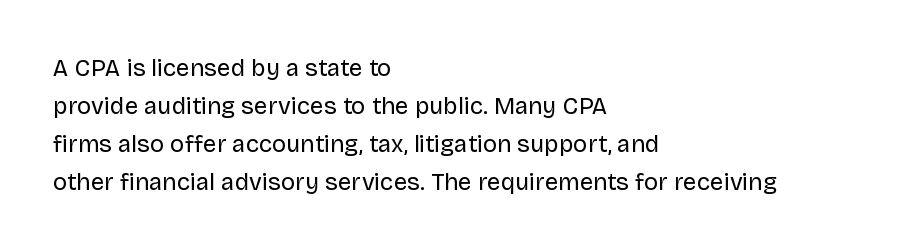
{"italic": "no", "bold": "no", "underline": "no", "align": "left", "line_spacing": "normal", "line_spacing_ratio": 1.58, "letter_spacing": "normal", "letter_spacing_em": 0.0, "glyph_px": 24}
